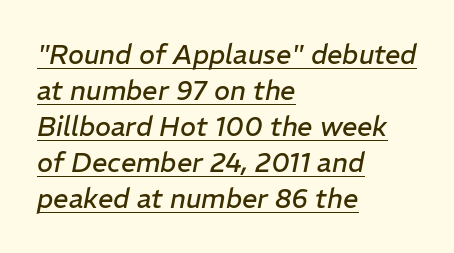
The image shows 27 px text type, italic (leaning right); set left-aligned, normal line spacing (1.33x), normal letter spacing, underlined.
